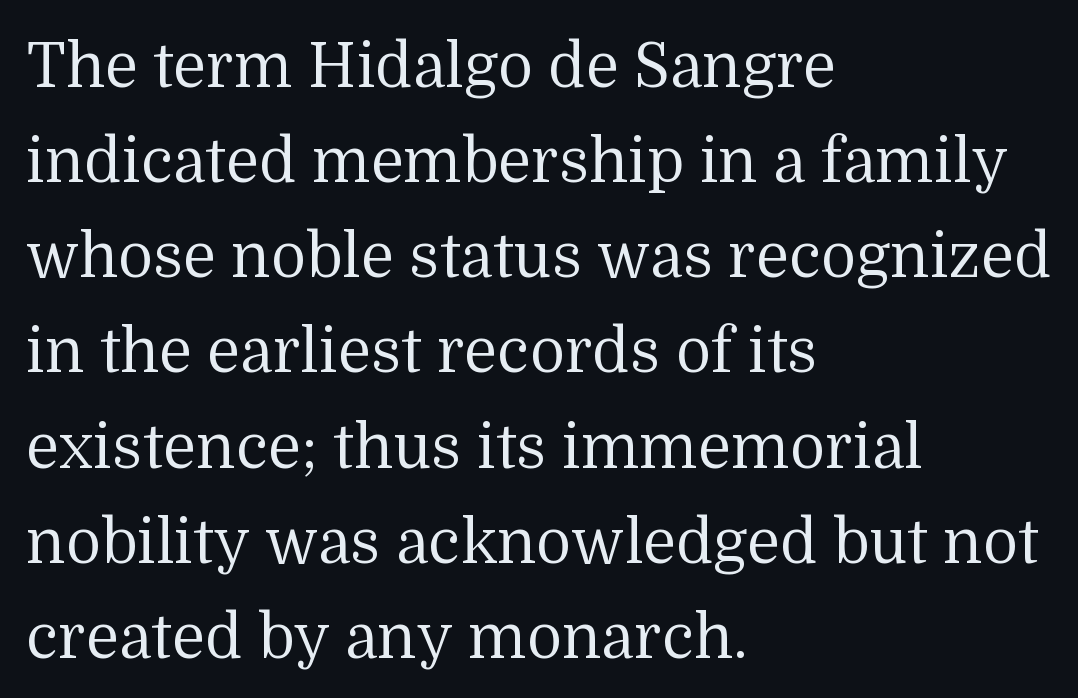
The image shows 61 px regular-weight serif type, upright; set left-aligned, normal line spacing (1.56x), normal letter spacing, not underlined; medium stroke contrast and a medium x-height.
